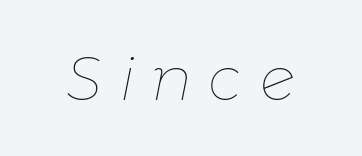
The image shows 61 px thin type, italic (leaning right); set unusually wide letter spacing (+0.27 em), not underlined; low stroke contrast and a medium x-height.
